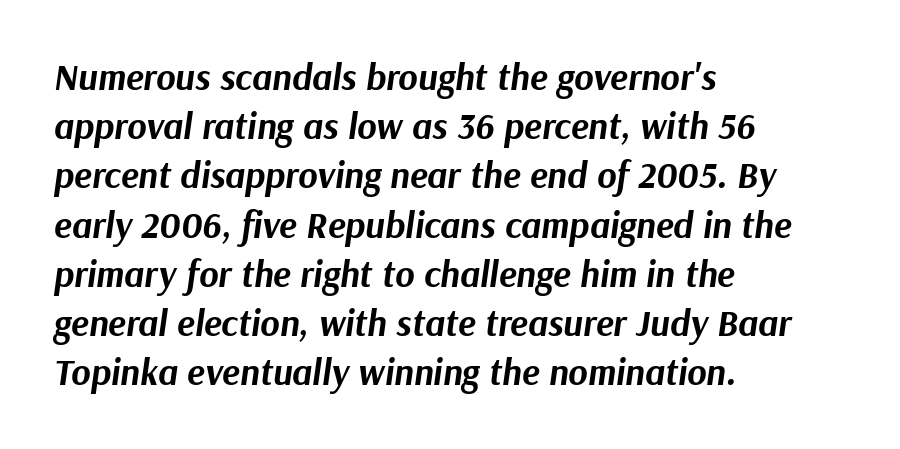
The passage shown stacks its lines at a standard gap. A typesetter would call this proportional, since set widths differ per character. Short note: letters normally spaced. The lettering tilts uniformly, giving the passage an italic look.
